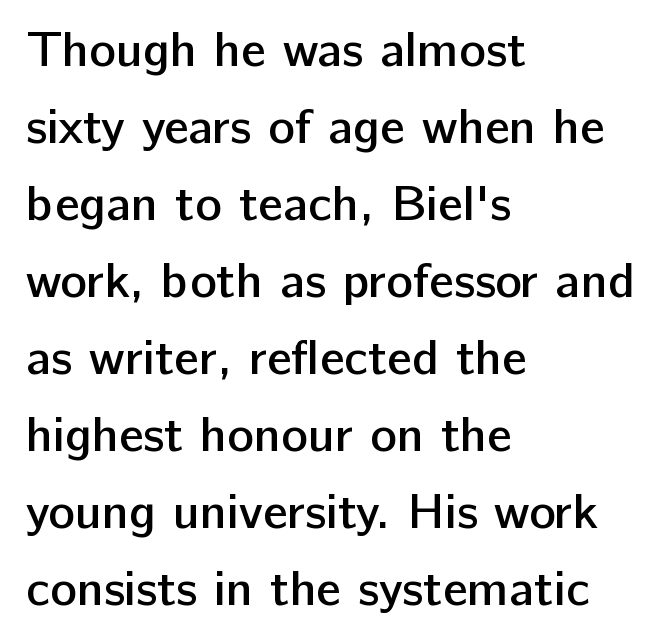
The image shows 50 px semibold sans-serif type, upright; set left-aligned, normal line spacing (1.54x), normal letter spacing, not underlined; low stroke contrast and a medium x-height.
